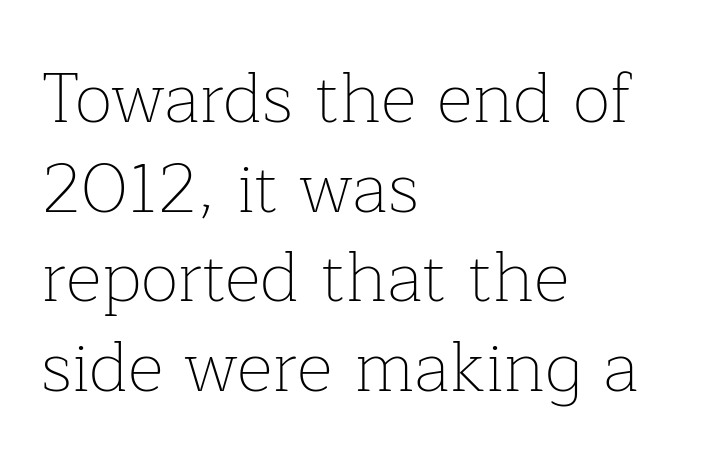
The image shows 70 px thin serif type, upright; set left-aligned, normal line spacing (1.28x), normal letter spacing, not underlined; low stroke contrast and a medium x-height.
